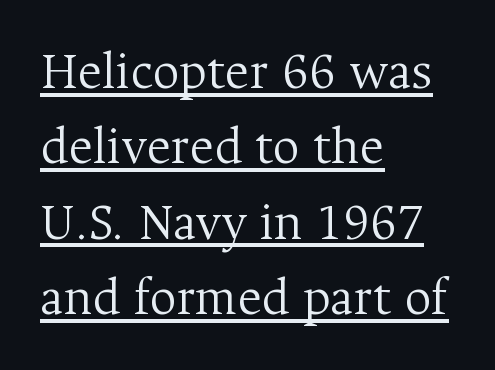
The image shows 53 px light serif type, upright; set left-aligned, normal line spacing (1.42x), normal letter spacing, underlined; medium stroke contrast and a medium x-height.
